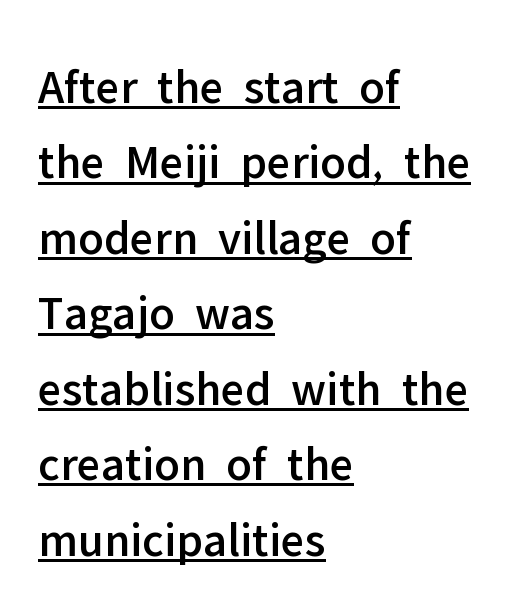
The image shows 49 px sans-serif type, upright; set left-aligned, normal line spacing (1.54x), normal letter spacing, underlined; low stroke contrast and a medium x-height.
